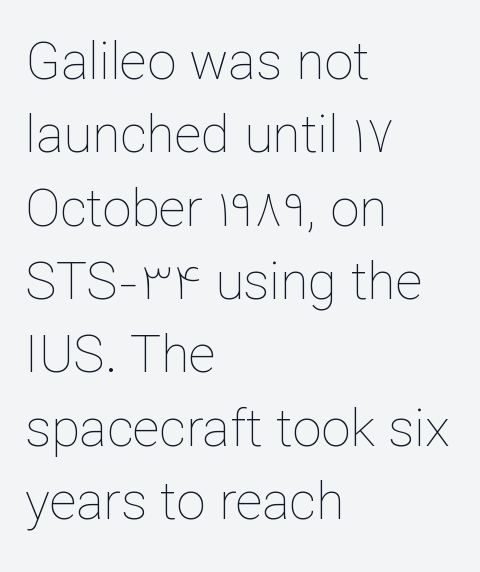
The image shows 52 px thin type, upright; set left-aligned, normal line spacing (1.41x), normal letter spacing, not underlined; low stroke contrast and a medium x-height.
